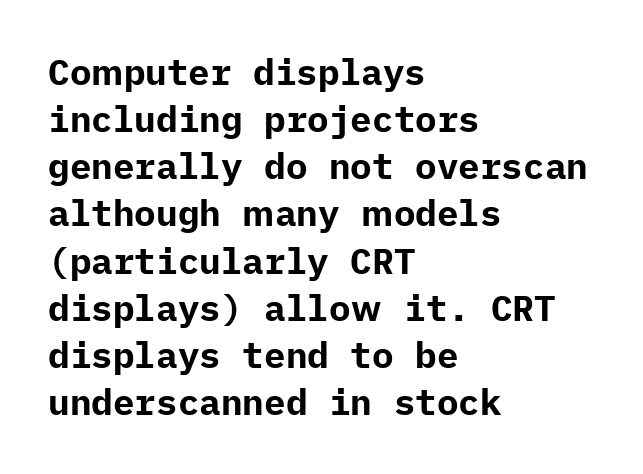
The gaps between neighbouring characters are ordinary and unremarkable. Strokes here are thick enough to call this a true bold. The lines in this sample share a left origin and differ only in where they stop. The type family on display is of the sans-serif kind. Students, observe: this is what conventionally led text looks like. Underline: absent.
